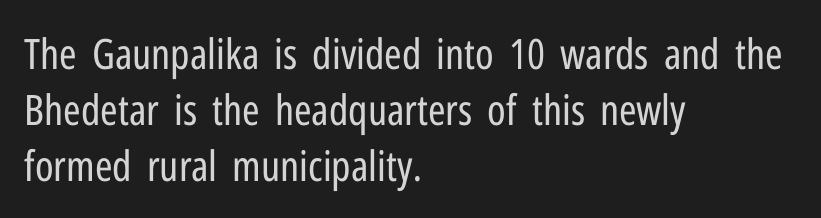
The image shows 42 px regular-weight, condensed sans-serif type, upright; set left-aligned, normal line spacing (1.33x), normal letter spacing, not underlined; low stroke contrast and a medium x-height.
